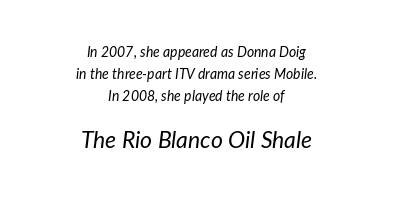
{"italic": "yes", "lean": "right", "slant_degrees": 7, "bold": "no", "underline": "no", "align": "center", "line_spacing": "normal", "line_spacing_ratio": 1.56, "letter_spacing": "normal", "letter_spacing_em": 0.0, "larger_block": "second", "size_ratio": 1.64, "glyph_px": 23}
